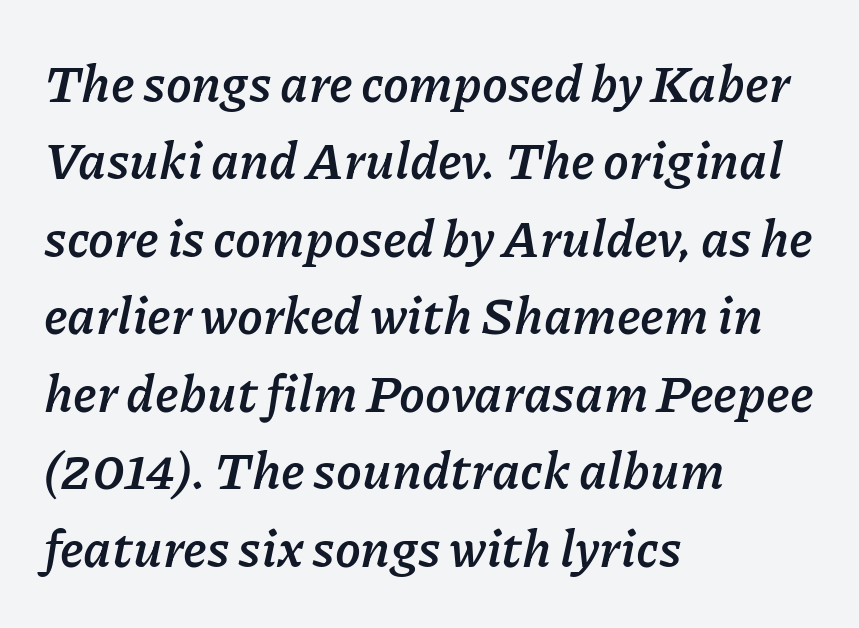
Descenders hang freely into open space. Heft: maximum for text — a bold. Tracking here is standard; glyphs follow each other at the usual distance. These lines are set flush left with a ragged right edge. Proportional: the letters do not fall into vertical columns. One glance says typical: line gaps are just what's usual.
